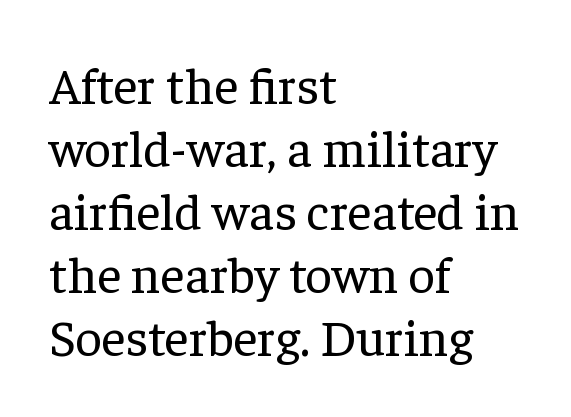
Does extra space separate the letters? No, they use regular spacing. These glyphs show unthickened strokes, regular width or finer. These lines are rendered in a variable-pitch font. Has an underline been added? It has not. Line beginnings align vertically; line endings do not.
